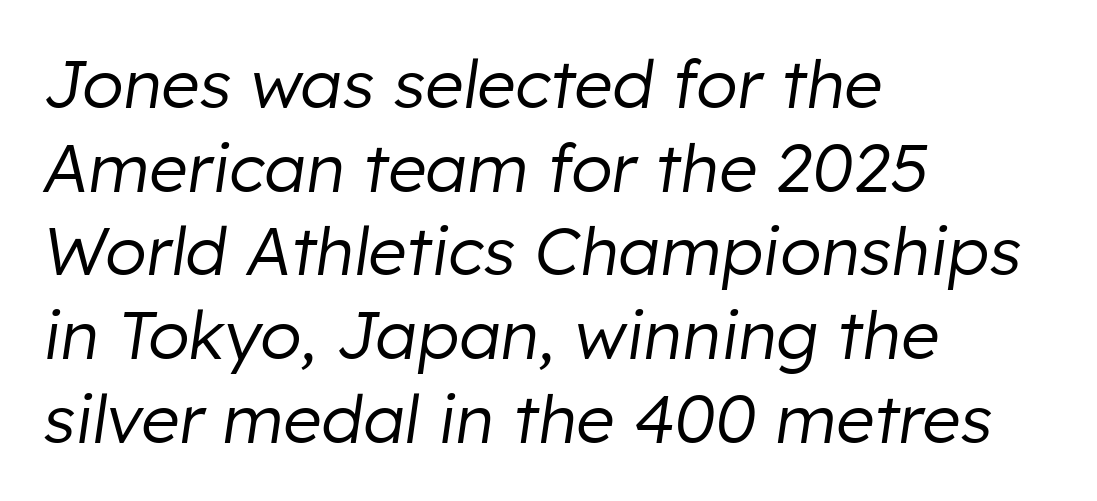
No chunkiness to these letters — they're not bold. Notice how the passage keeps a crisp vertical edge on the left only. The space directly below the letters is spotless. Spacing verdict: proportional, widths tailored to each character. Horizontal bands of white between lines are of average thickness.
